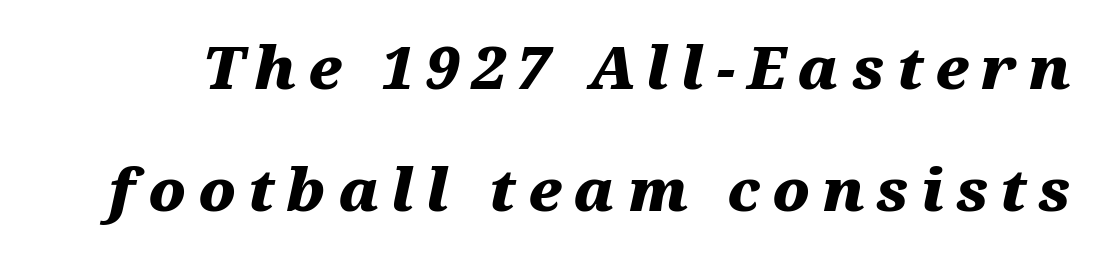
{"italic": "yes", "lean": "right", "slant_degrees": 12, "bold": "yes", "weight": "heavy", "width": "wide", "stroke_contrast": "medium", "x_height": "medium", "monospaced": "no", "underline": "no", "line_spacing": "loose", "line_spacing_ratio": 2.07, "letter_spacing": "wide", "letter_spacing_em": 0.2, "glyph_px": 59}
